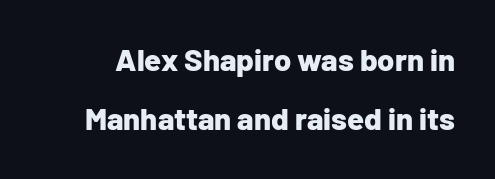
The image shows 31 px bold sans-serif type, upright; set loose line spacing (1.91x), normal letter spacing, not underlined; low stroke contrast and a medium x-height.
